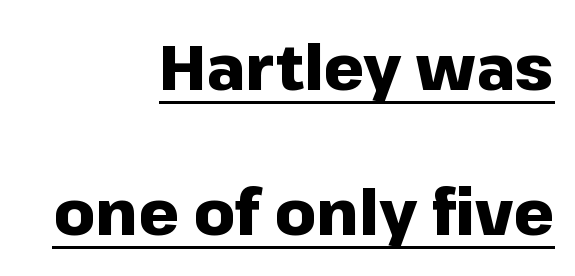
Leading is clearly above the norm, producing a sparse column. Short note: letters normally spaced. Underlining? Definitely there. You could not count columns in this text — the font is proportionally spaced. Posture: upright roman. The paragraph shown leans on its right margin.
